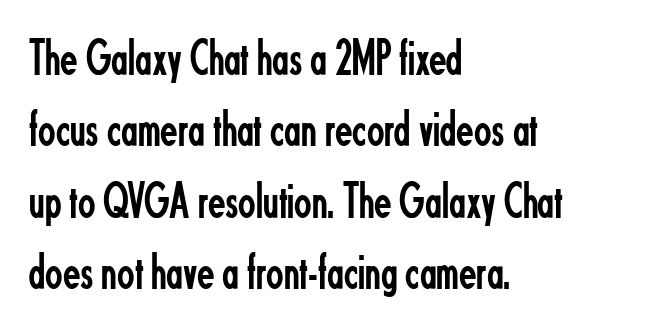
The image shows 51 px regular-weight, condensed sans-serif type, upright; set left-aligned, normal line spacing (1.4x), normal letter spacing, not underlined; low stroke contrast and a small x-height.
